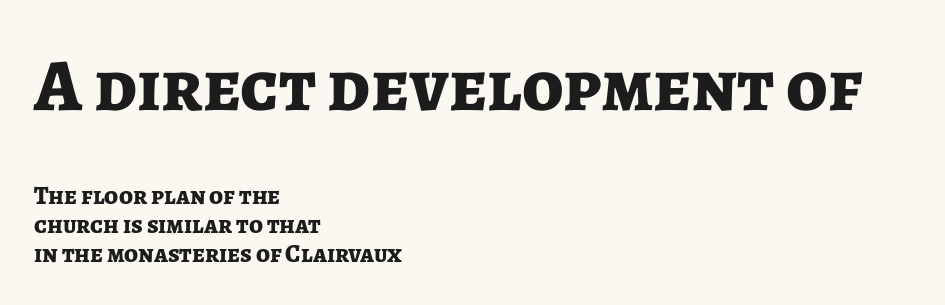
Q: Is the text bold? A: Yes.
Q: Is the text italic (slanted)? A: No, it is upright.
Q: Is the typeface a serif or a sans-serif typeface? A: Sans-serif.
Q: Is the text underlined? A: No.
Q: How is the paragraph aligned? A: Left-aligned.
Q: Is the spacing between letters normal or unusually wide? A: Normal.
Q: Is the spacing between lines tight, normal or loose? A: Tight.
Q: Which block of text is set in a larger size, the first (top) or the second (bottom)? A: The first (top) one.
Q: Width (condensed, normal, or wide)? A: Normal.
Q: Stroke contrast? A: Low.
Q: x-height? A: Medium.
Q: Monospaced? A: No.
